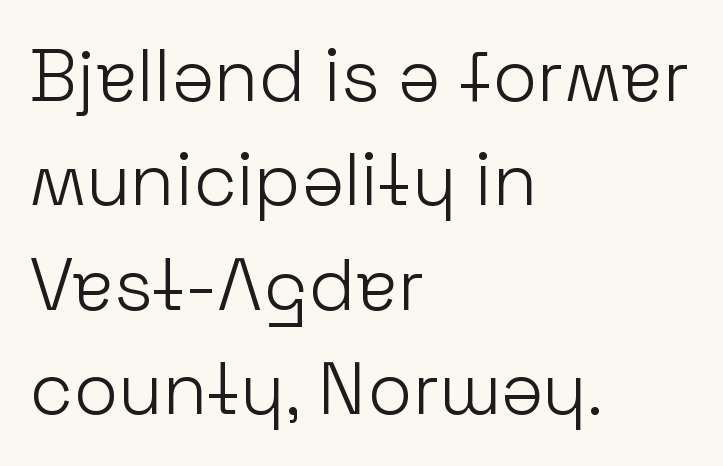
Q: Is the text bold? A: No.
Q: Is the text italic (slanted)? A: No, it is upright.
Q: Is the typeface a serif or a sans-serif typeface? A: Sans-serif.
Q: Is the text underlined? A: No.
Q: How is the paragraph aligned? A: Left-aligned.
Q: Is the spacing between letters normal or unusually wide? A: Normal.
Q: Is the spacing between lines tight, normal or loose? A: Normal.
Q: Width (condensed, normal, or wide)? A: Normal.
Q: Stroke contrast? A: Low.
Q: x-height? A: Medium.
Q: Monospaced? A: No.
